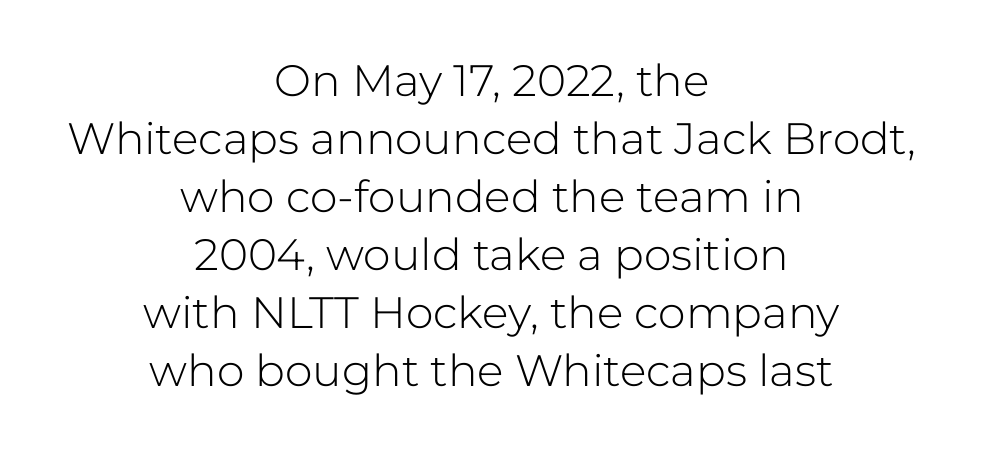
No extra ink here — the face is not bold. Unlike italic type, these characters show no tilt at all. Vertical spacing — default. The typesetter chose a symmetrical, centered arrangement here. Just letters on the line, the space beneath them empty.
